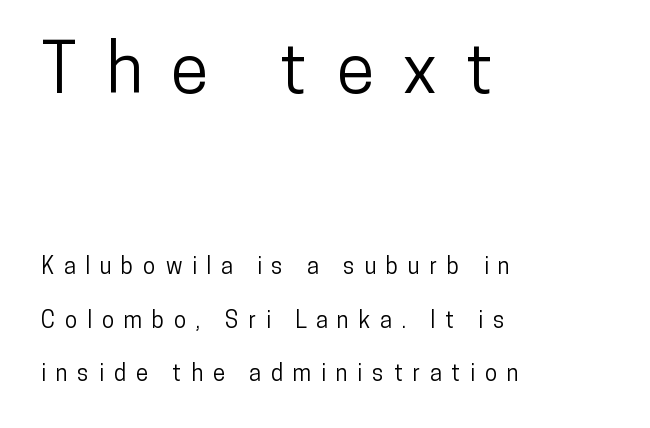
{"serif": "no", "italic": "no", "width": "condensed", "stroke_contrast": "low", "x_height": "medium", "monospaced": "no", "underline": "no", "align": "left", "line_spacing": "loose", "line_spacing_ratio": 2.32, "letter_spacing": "wide", "letter_spacing_em": 0.42, "larger_block": "first", "size_ratio": 3.0, "glyph_px": 69}
